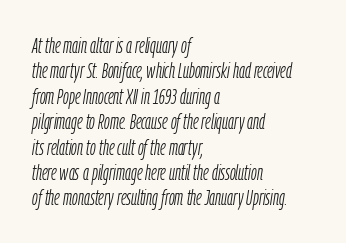
Nobody drew a line under any word here. Rendered with sloped, italic letterforms. The gaps between neighbouring characters are ordinary and unremarkable. This sample is left-justified, so line endings fall wherever the words run out. Nothing heavy about these letters — not bold at all.
